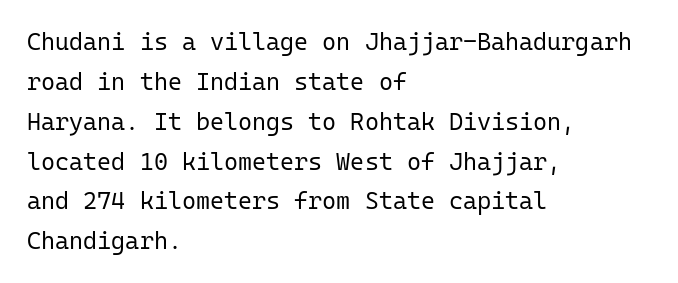
{"italic": "no", "bold": "no", "underline": "no", "align": "left", "line_spacing": "normal", "line_spacing_ratio": 1.66, "letter_spacing": "normal", "letter_spacing_em": 0.0, "glyph_px": 24}
